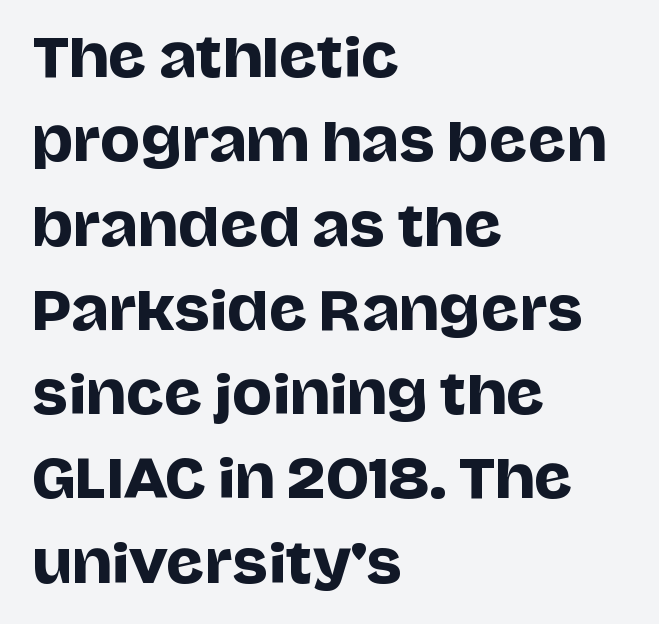
Reading down the block, your eye returns to a fixed left position each line. Do the characters align in a grid? No, the font is proportional. A bare baseline throughout the passage. Honestly, the row spacing looks completely unremarkable.
